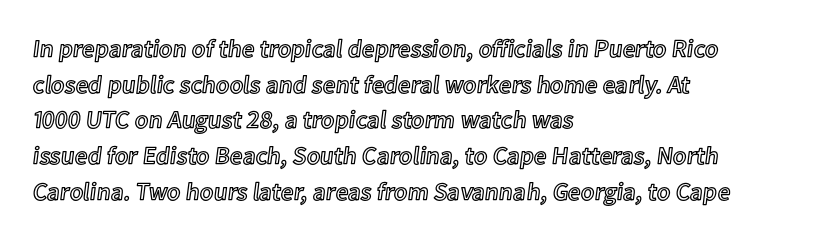
The image shows 25 px text type; set left-aligned, normal line spacing (1.43x), normal letter spacing, not underlined.
